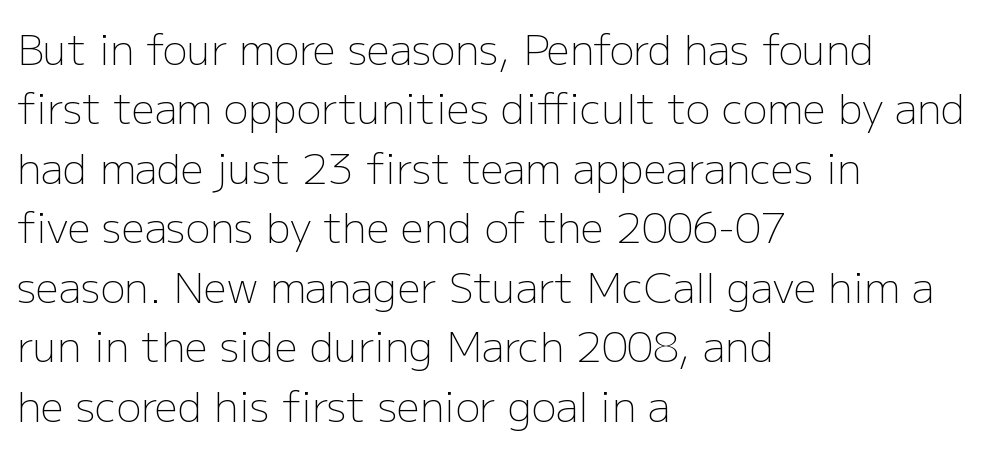
The foot of each line stays bare and open. Notice how the passage keeps a crisp vertical edge on the left only. The strokes are not fattened; the text isn't bold. This is sans-serif lettering, the kind often seen on screens and signage. The rendering uses natural spacing where letterforms have individual widths. The passage shown stacks its lines at a standard gap.
